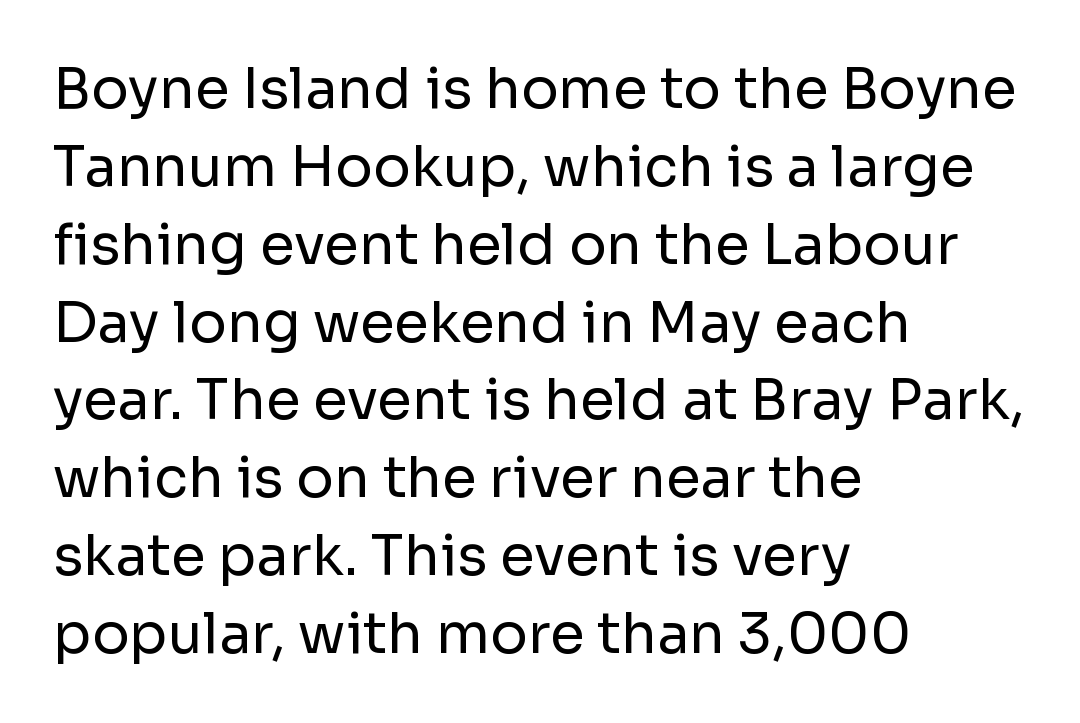
Q: Is the text bold? A: No.
Q: Is the text italic (slanted)? A: No, it is upright.
Q: Is the typeface a serif or a sans-serif typeface? A: Sans-serif.
Q: Is the text underlined? A: No.
Q: How is the paragraph aligned? A: Left-aligned.
Q: Is the spacing between letters normal or unusually wide? A: Normal.
Q: Is the spacing between lines tight, normal or loose? A: Normal.
Q: Width (condensed, normal, or wide)? A: Normal.
Q: Stroke contrast? A: Low.
Q: x-height? A: Medium.
Q: Monospaced? A: No.
